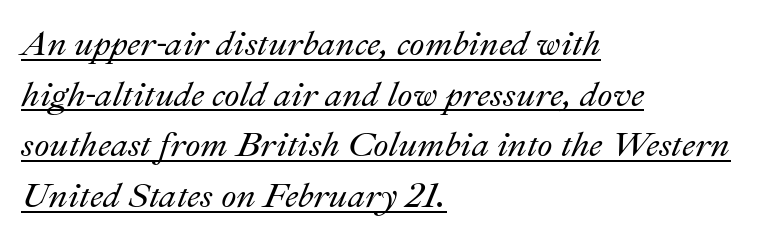
The image shows 35 px text type, italic (leaning right); set left-aligned, normal line spacing (1.45x), normal letter spacing, underlined; medium stroke contrast and a small x-height.
